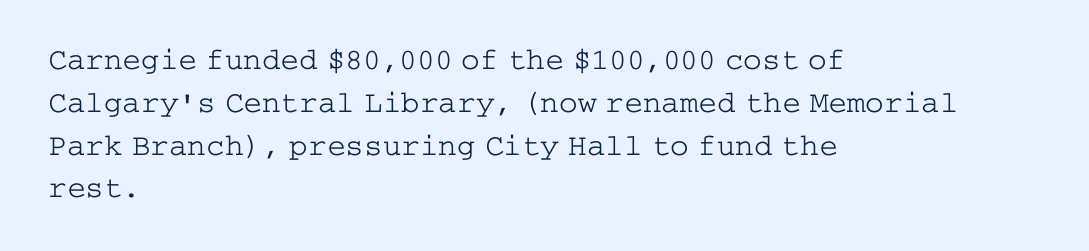
The paragraph has a hard left edge and a soft right edge. The typeface has the unassuming heft of standard copy or less. Line spacing here is normal. Students, note that the glyphs here touch the page at normal intervals.
